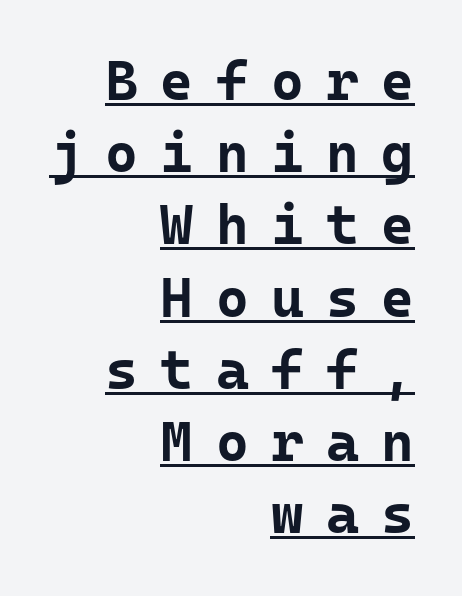
The image shows 56 px bold sans-serif type, upright; set right-aligned, normal line spacing (1.29x), unusually wide letter spacing (+0.4 em), underlined; low stroke contrast and a medium x-height.
